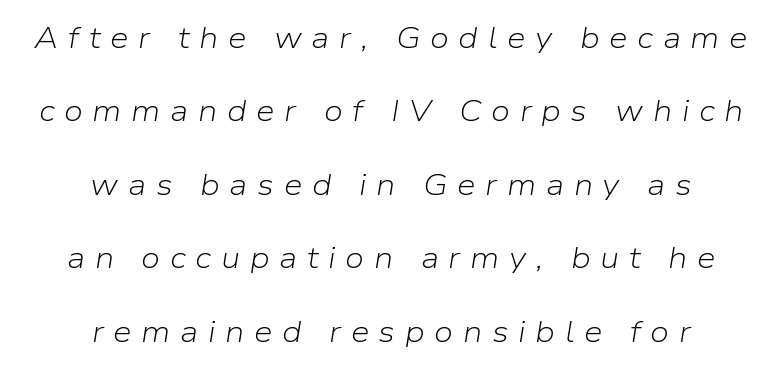
{"italic": "yes", "lean": "right", "slant_degrees": 9, "bold": "no", "weight": "light", "width": "normal", "stroke_contrast": "low", "x_height": "medium", "monospaced": "no", "underline": "no", "align": "center", "line_spacing": "loose", "line_spacing_ratio": 2.45, "letter_spacing": "wide", "letter_spacing_em": 0.32, "glyph_px": 30}
